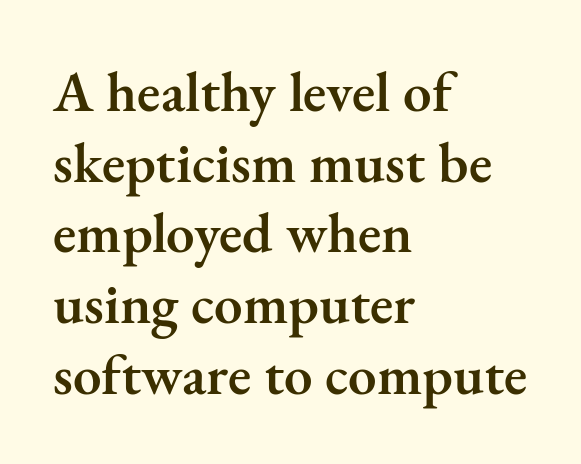
Summary of weight: moderately heavy, a semibold. Are there feet on the stems? There are — it's a serif. Here the designer chose a conventional face with non-uniform glyph widths. Compared with typical body copy, the letter spacing here is the same. If you drew a line through each stem, it would be perfectly vertical.
